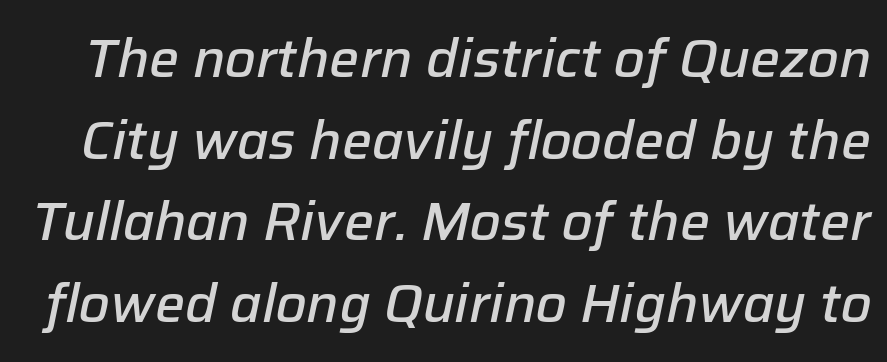
{"italic": "yes", "lean": "right", "slant_degrees": 12, "bold": "semi", "weight": "semibold", "width": "normal", "stroke_contrast": "low", "x_height": "medium", "monospaced": "no", "underline": "no", "line_spacing": "normal", "line_spacing_ratio": 1.54, "letter_spacing": "normal", "letter_spacing_em": 0.0, "glyph_px": 53}
